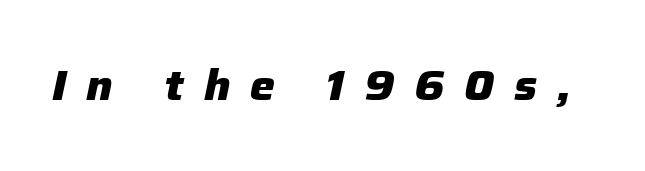
Is the letter spacing exaggerated? Yes — the characters are pushed far apart. Honestly, there is no underline to notice here at all. Character widths vary here, with narrow letters taking less room than wide ones. Emphasis-style slanted type is in use. As a designer I'd log this as weight 700, bold.
